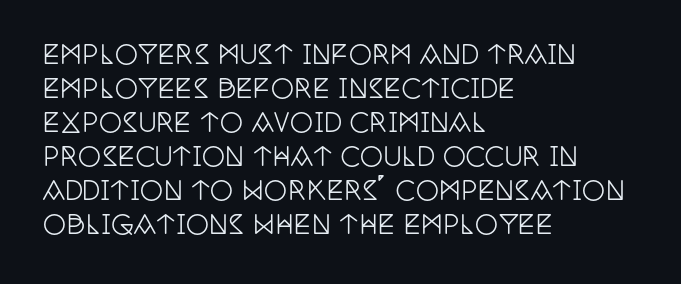
The passage is arranged the way most books set body copy — flush left. This is roman type, the default non-slanted kind. The rows are spaced the way most documents space them. The letterforms sit shoulder to shoulder at normal distance. Honestly, there is no underline to notice here at all.
